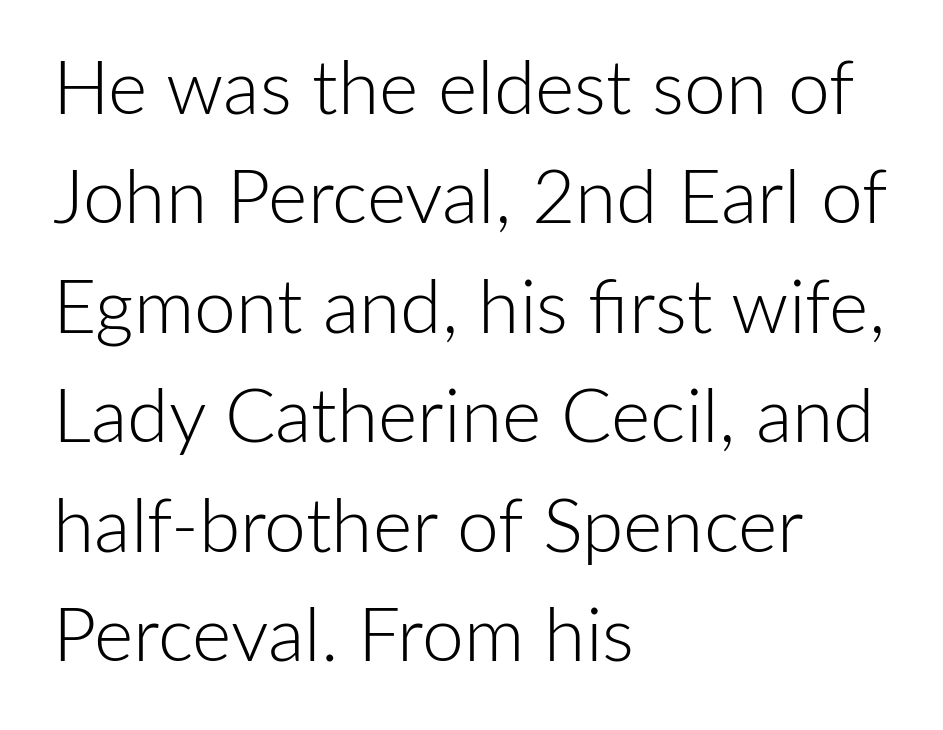
The image shows 75 px light sans-serif type, upright; set left-aligned, normal line spacing (1.46x), normal letter spacing, not underlined; low stroke contrast and a medium x-height.
